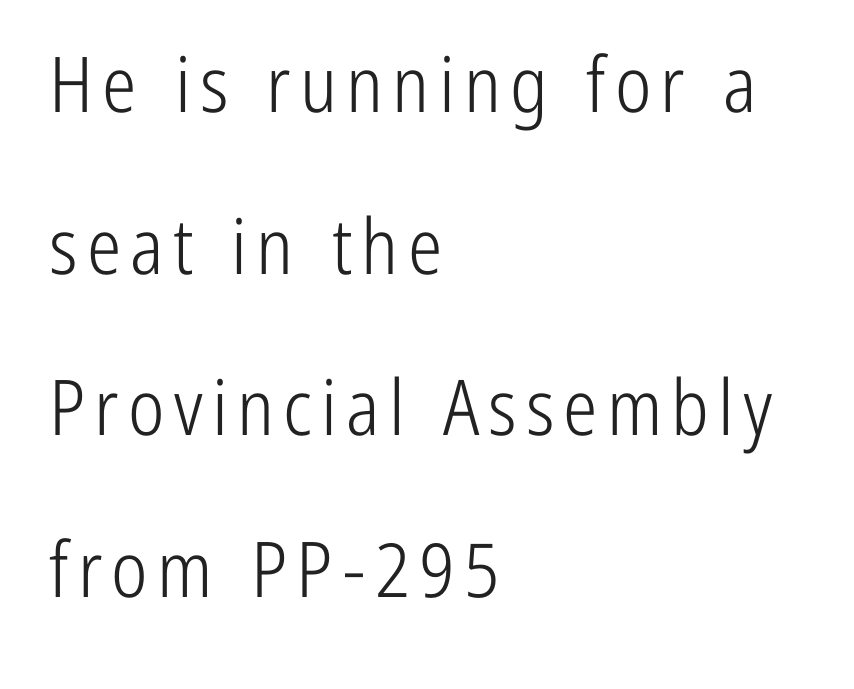
Q: Is the text bold? A: No.
Q: Is the text italic (slanted)? A: No, it is upright.
Q: Is the typeface a serif or a sans-serif typeface? A: Sans-serif.
Q: Is the text underlined? A: No.
Q: How is the paragraph aligned? A: Left-aligned.
Q: Is the spacing between lines tight, normal or loose? A: Loose.
Q: Width (condensed, normal, or wide)? A: Condensed.
Q: Stroke contrast? A: Low.
Q: x-height? A: Medium.
Q: Monospaced? A: No.
